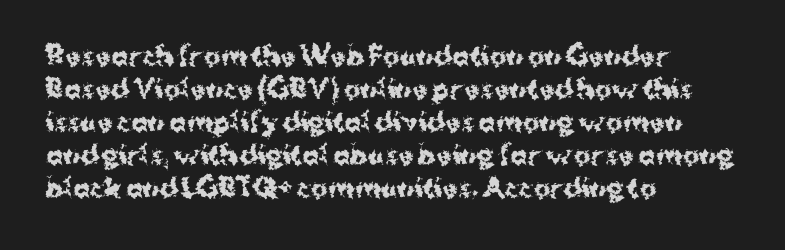
A full-strength bold gives these letters their thick strokes. The gaps between neighbouring characters are ordinary and unremarkable. The lines sit at an ordinary, default distance from one another. Descender tails drop into unmarked territory.
